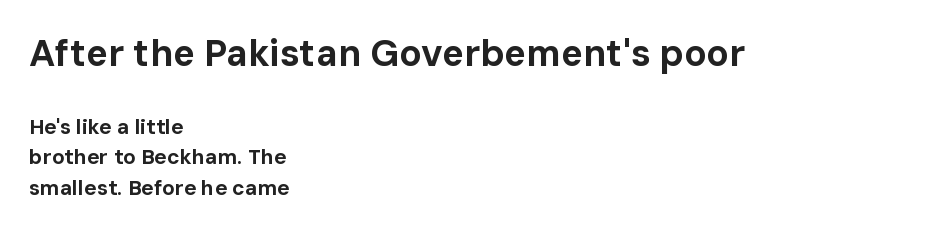
{"serif": "no", "italic": "no", "bold": "yes", "weight": "bold", "width": "normal", "stroke_contrast": "low", "x_height": "medium", "monospaced": "no", "underline": "no", "align": "left", "line_spacing": "normal", "line_spacing_ratio": 1.46, "letter_spacing": "normal", "letter_spacing_em": 0.0, "larger_block": "first", "size_ratio": 1.76, "glyph_px": 37}
